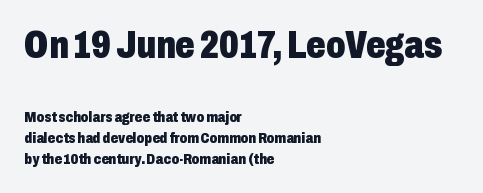
Q: Is the text bold? A: Yes.
Q: Is the text italic (slanted)? A: No, it is upright.
Q: Is the typeface a serif or a sans-serif typeface? A: Sans-serif.
Q: Is the text underlined? A: No.
Q: How is the paragraph aligned? A: Left-aligned.
Q: Is the spacing between letters normal or unusually wide? A: Normal.
Q: Is the spacing between lines tight, normal or loose? A: Normal.
Q: Which block of text is set in a larger size, the first (top) or the second (bottom)? A: The first (top) one.
Q: Width (condensed, normal, or wide)? A: Condensed.
Q: Stroke contrast? A: Low.
Q: x-height? A: Medium.
Q: Monospaced? A: No.
